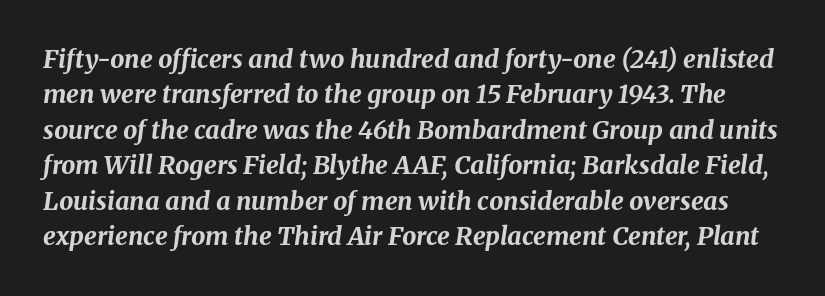
The specimen reads as italic at a glance. Evenly set lines give the paragraph a standard silhouette. In terms of letterspacing, this is plain default setting. Heft: maximum for text — a bold. The string is rendered with underlining switched off.
